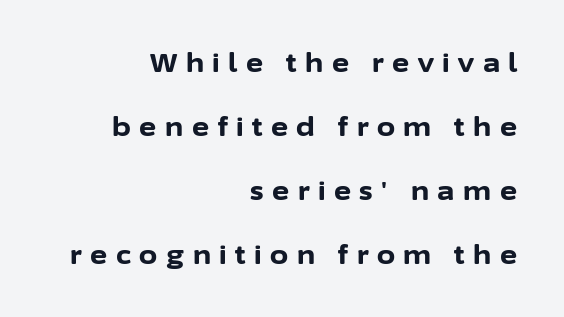
The image shows 26 px bold type, upright; set right-aligned, loose line spacing (2.46x), unusually wide letter spacing (+0.33 em), not underlined.
